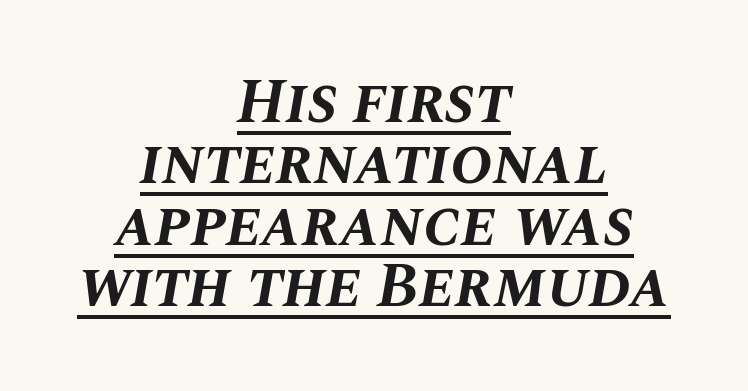
The image shows 64 px bold type, italic (leaning right); set centered, tight line spacing (0.96x), normal letter spacing, underlined; medium stroke contrast and a large x-height.
